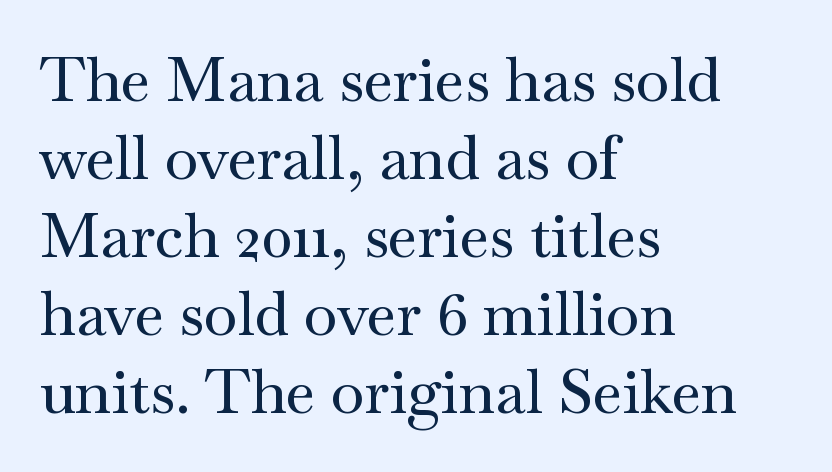
Q: Is the text italic (slanted)? A: No, it is upright.
Q: Is the typeface a serif or a sans-serif typeface? A: Serif.
Q: Is the text underlined? A: No.
Q: How is the paragraph aligned? A: Left-aligned.
Q: Is the spacing between letters normal or unusually wide? A: Normal.
Q: Is the spacing between lines tight, normal or loose? A: Normal.
Q: Width (condensed, normal, or wide)? A: Wide.
Q: Stroke contrast? A: Medium.
Q: x-height? A: Small.
Q: Monospaced? A: No.
